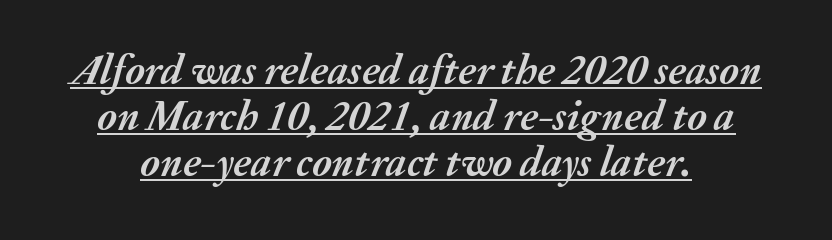
{"italic": "yes", "lean": "right", "slant_degrees": 20, "bold": "yes", "weight": "semibold", "width": "normal", "stroke_contrast": "medium", "x_height": "medium", "monospaced": "no", "underline": "yes", "line_spacing": "tight", "line_spacing_ratio": 1.1, "letter_spacing": "normal", "letter_spacing_em": 0.0, "glyph_px": 42}
